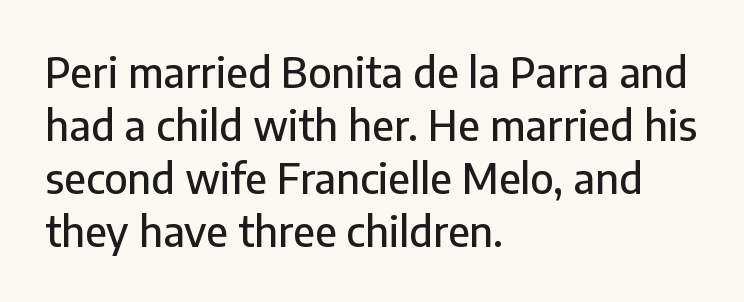
The image shows 41 px sans-serif type, upright; set left-aligned, normal line spacing (1.29x), normal letter spacing, not underlined; low stroke contrast and a medium x-height.
